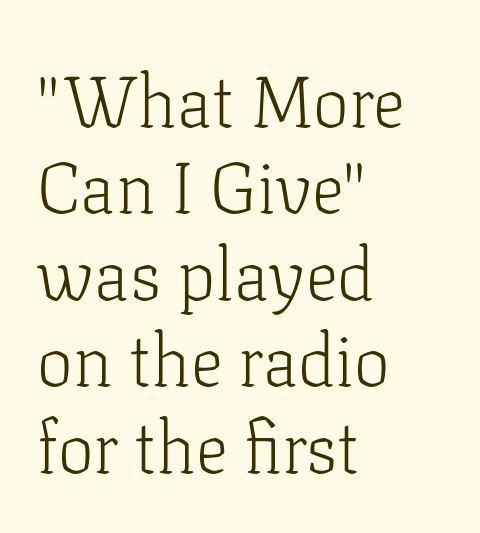
Looks like regular typesetting: each glyph gets only the width it needs. Unlike italic type, these characters show no tilt at all. Does extra space separate the letters? No, they use regular spacing. Regarding serifs, this sample has them.
